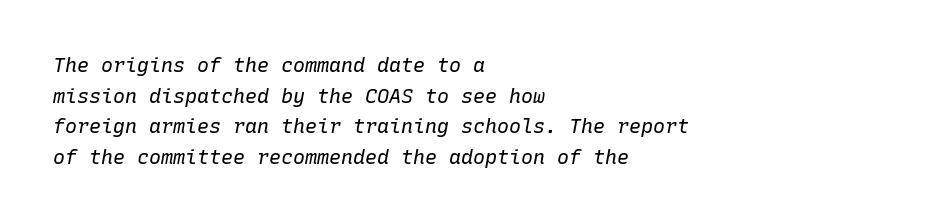
{"italic": "yes", "lean": "right", "slant_degrees": 10, "bold": "no", "underline": "no", "align": "left", "line_spacing": "normal", "line_spacing_ratio": 1.53, "letter_spacing": "normal", "letter_spacing_em": 0.0, "glyph_px": 20}
